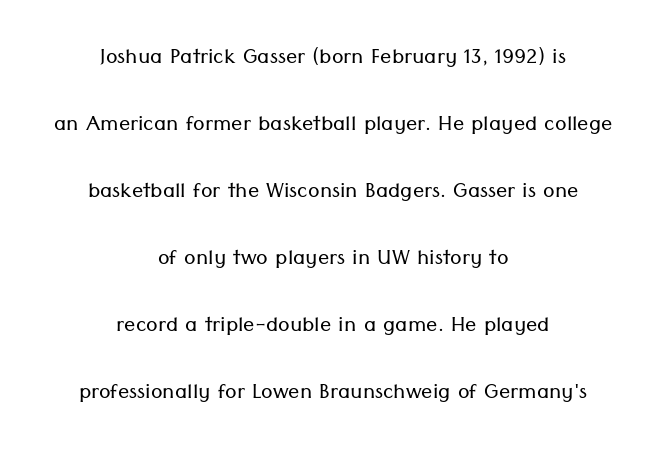
{"serif": "no", "italic": "no", "bold": "no", "weight": "light", "width": "normal", "stroke_contrast": "low", "x_height": "medium", "monospaced": "no", "underline": "no", "align": "center", "line_spacing": "loose", "line_spacing_ratio": 2.39, "letter_spacing": "normal", "letter_spacing_em": 0.0, "glyph_px": 28}
